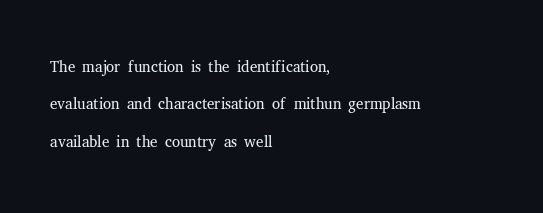
The image shows 23 px text type, upright; set left-aligned, normal line spacing (1.62x), normal letter spacing, not underlined.
